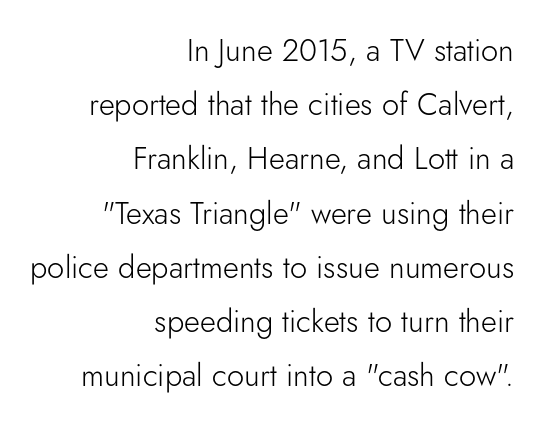
{"serif": "no", "italic": "no", "bold": "no", "weight": "light", "width": "normal", "stroke_contrast": "low", "x_height": "small", "monospaced": "no", "underline": "no", "align": "right", "line_spacing_ratio": 1.75, "letter_spacing": "normal", "letter_spacing_em": 0.0, "glyph_px": 31}
